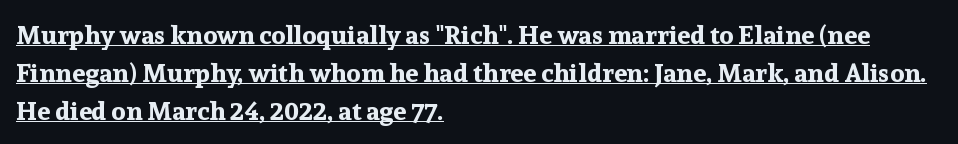
The lines sit at an ordinary, default distance from one another. The compositor pushed each line to the left boundary. The characters look thick and weighty, a clear bold. This is the regular roman posture of the typeface. Glyph-to-glyph distance matches everyday printed text. A baseline rule has been typeset under these characters.
